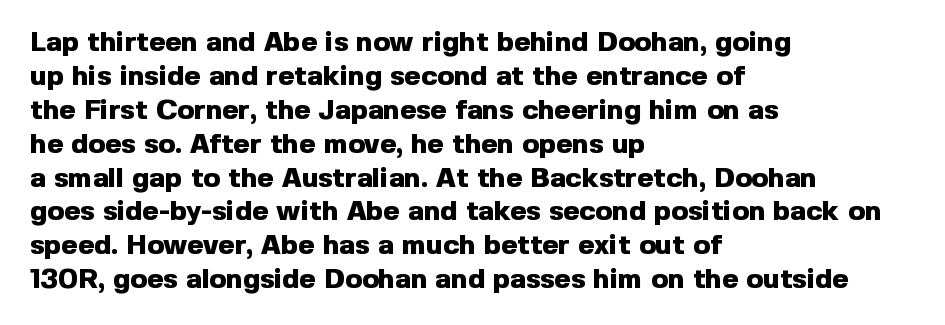
{"serif": "no", "italic": "no", "bold": "yes", "weight": "heavy", "width": "normal", "x_height": "medium", "monospaced": "no", "underline": "no", "align": "left", "line_spacing_ratio": 1.21, "letter_spacing": "normal", "letter_spacing_em": 0.0, "glyph_px": 28}
